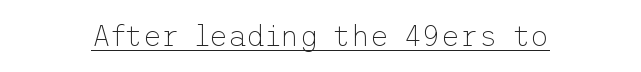
The image shows 29 px thin sans-serif type, upright; set normal letter spacing, underlined; low stroke contrast and a medium x-height.
